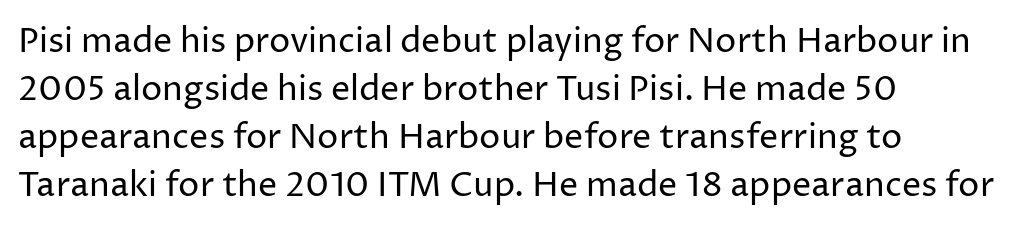
Q: Is the text bold? A: No.
Q: Is the text italic (slanted)? A: No, it is upright.
Q: Is the typeface a serif or a sans-serif typeface? A: Sans-serif.
Q: Is the text underlined? A: No.
Q: How is the paragraph aligned? A: Left-aligned.
Q: Is the spacing between letters normal or unusually wide? A: Normal.
Q: Is the spacing between lines tight, normal or loose? A: Normal.
Q: Width (condensed, normal, or wide)? A: Normal.
Q: Stroke contrast? A: Low.
Q: x-height? A: Medium.
Q: Monospaced? A: No.
